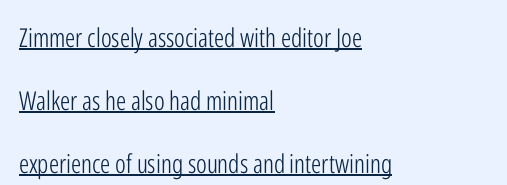
Does a line run under the words? Yes, clearly. The type is set solid horizontally, with unmodified tracking. Does the lettering tilt? It doesn't — this is upright. Regarding leading, the lines here are spaced well apart.
